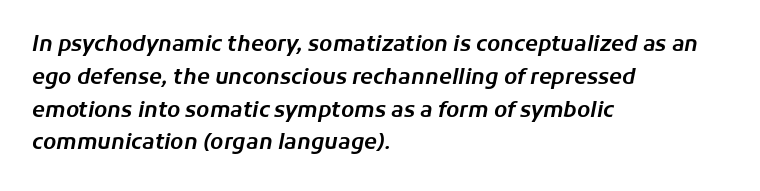
The image shows 21 px text type, italic (leaning right); set left-aligned, normal line spacing (1.56x), normal letter spacing, not underlined.
